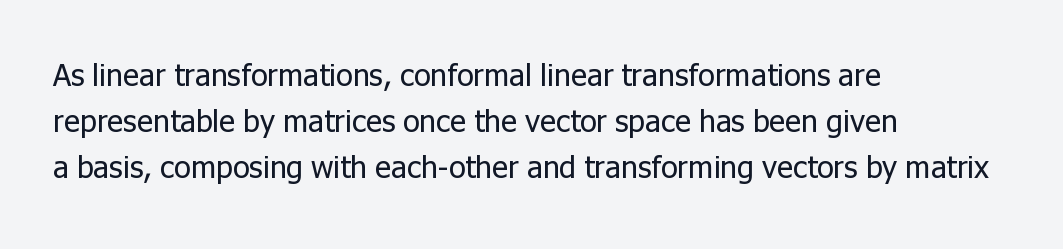
Q: Is the text bold? A: No.
Q: Is the text italic (slanted)? A: No, it is upright.
Q: Is the typeface a serif or a sans-serif typeface? A: Sans-serif.
Q: Is the text underlined? A: No.
Q: How is the paragraph aligned? A: Left-aligned.
Q: Is the spacing between letters normal or unusually wide? A: Normal.
Q: Is the spacing between lines tight, normal or loose? A: Normal.
Q: Width (condensed, normal, or wide)? A: Normal.
Q: Stroke contrast? A: Low.
Q: x-height? A: Medium.
Q: Monospaced? A: No.
